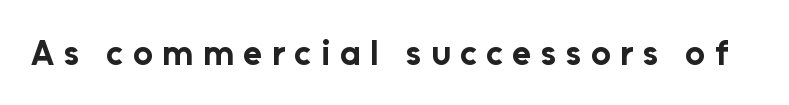
The tracking jumps out immediately: characters are airy and widely separated. What weight is shown? A full bold with thick strokes. It's the straight-up-and-down kind of type. Serif or sans? Sans — the stroke terminals are bare. Any mark beneath the type? The region is blank. Is this a fixed-width face? No — the glyphs have proportional, varying widths.
